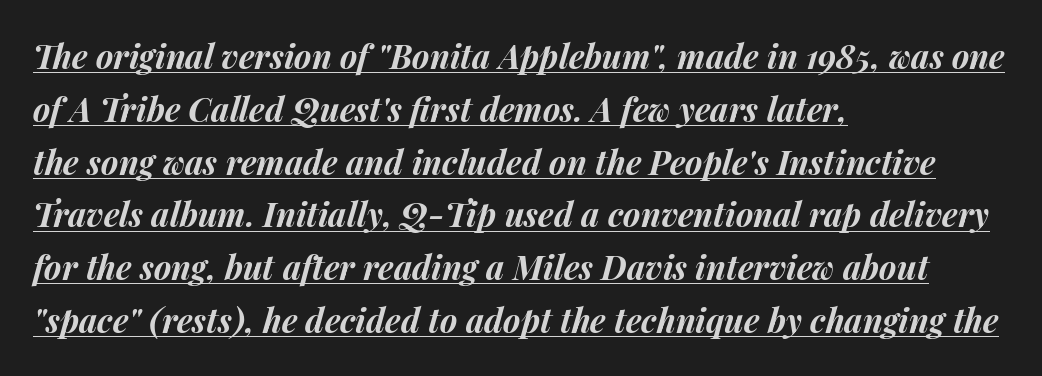
The image shows 33 px bold type, italic (leaning right); set left-aligned, normal line spacing (1.6x), normal letter spacing, underlined; medium stroke contrast and a medium x-height.
